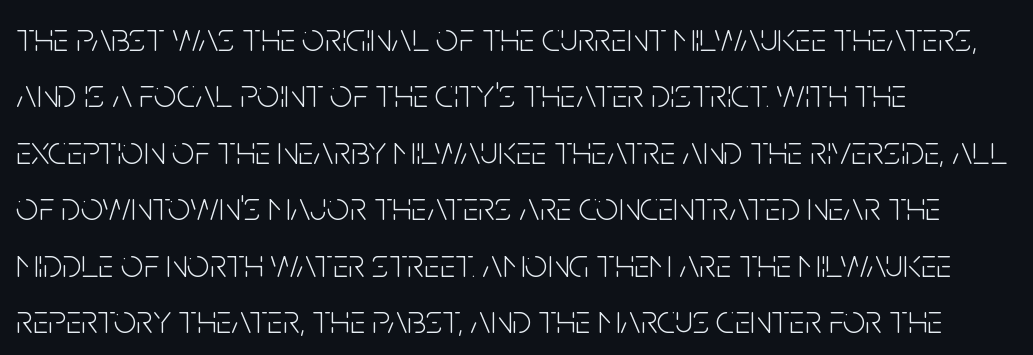
Where is the straight margin? On the left. The letters advance in unequal steps, a hallmark of proportional type. Unlike italic type, these characters show no tilt at all. Weight: in the light-to-regular range. What kind of face is this? One without serifs — a sans.
